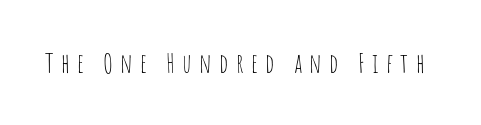
The image shows 27 px text type, upright; set unusually wide letter spacing (+0.27 em), not underlined.
